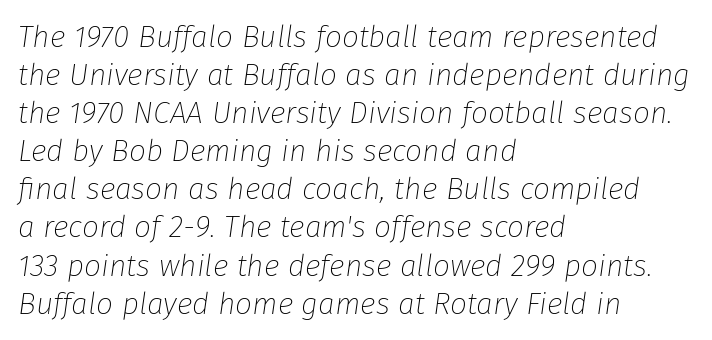
Q: Is the text bold? A: No.
Q: Is the text italic (slanted)? A: Yes, it leans right by about 8 degrees.
Q: Is the text underlined? A: No.
Q: How is the paragraph aligned? A: Left-aligned.
Q: Is the spacing between letters normal or unusually wide? A: Normal.
Q: Is the spacing between lines tight, normal or loose? A: Normal.
Q: Width (condensed, normal, or wide)? A: Normal.
Q: Stroke contrast? A: Low.
Q: x-height? A: Medium.
Q: Monospaced? A: No.
